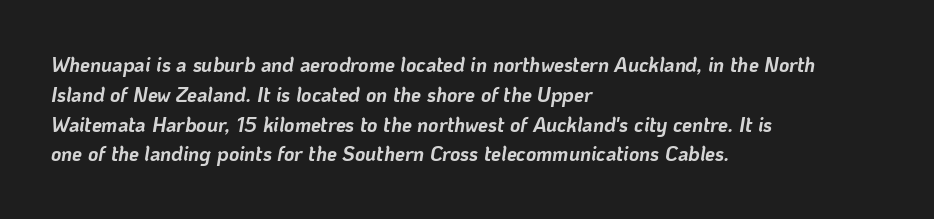
The ragged edge is on the right, which tells us the setting is flush left. The font's italic variant was chosen for this text. Type without underlining. Default kerning and tracking; the words read as compact shapes. Vertically, the passage feels balanced, rows spaced as you'd expect.
